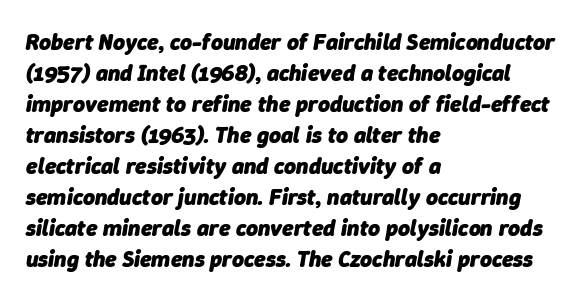
The image shows 23 px bold type, italic (leaning right); set left-aligned, normal line spacing (1.35x), normal letter spacing, not underlined.
